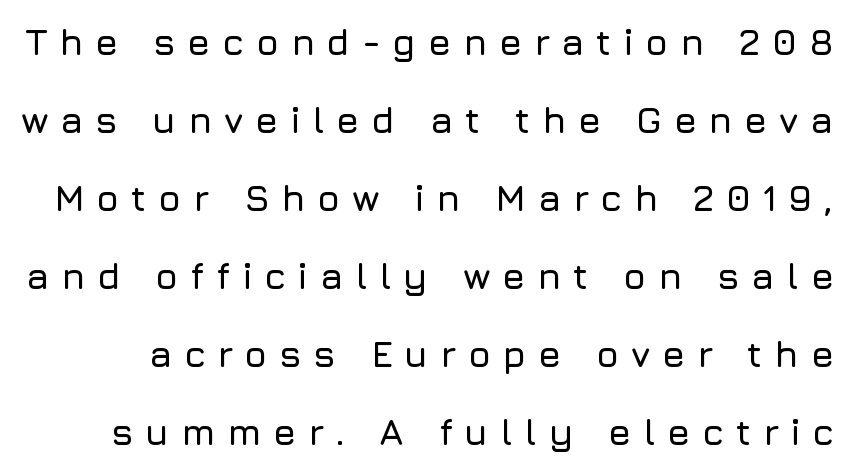
{"serif": "no", "italic": "no", "width": "normal", "stroke_contrast": "low", "x_height": "medium", "monospaced": "no", "underline": "no", "line_spacing": "loose", "line_spacing_ratio": 2.11, "letter_spacing": "wide", "letter_spacing_em": 0.31, "glyph_px": 37}
